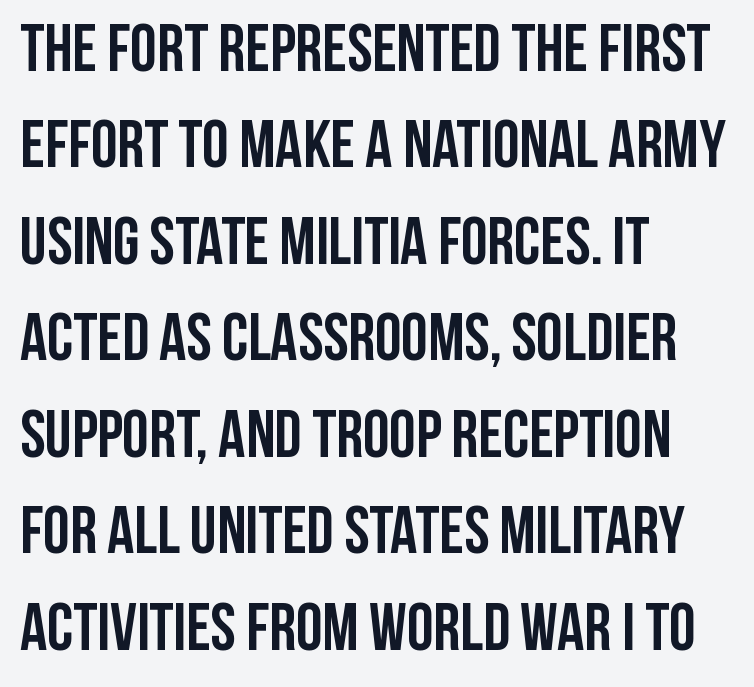
Does the lettering tilt? It doesn't — this is upright. Font category for this specimen: sans-serif. Leftover space on each line is placed entirely after the last word. Default kerning and tracking; the words read as compact shapes. Note the varied advance widths — an 'i' is clearly narrower than an 'm'. Type without underlining.
